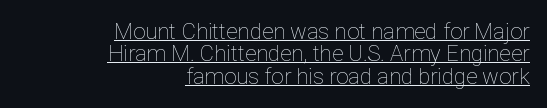
Q: Is the text bold? A: No.
Q: Is the text italic (slanted)? A: No, it is upright.
Q: Is the text underlined? A: Yes.
Q: How is the paragraph aligned? A: Right-aligned.
Q: Is the spacing between letters normal or unusually wide? A: Normal.
Q: Is the spacing between lines tight, normal or loose? A: Tight.
